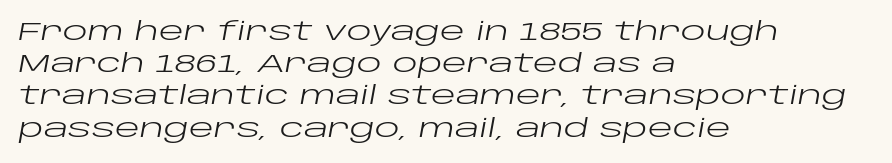
Casual observation: everything's shoved over to the left. Counters stay open thanks to moderate or lighter strokes. The space directly below the letters is spotless. Compared with ordinary roman type, these characters are visibly tilted.
